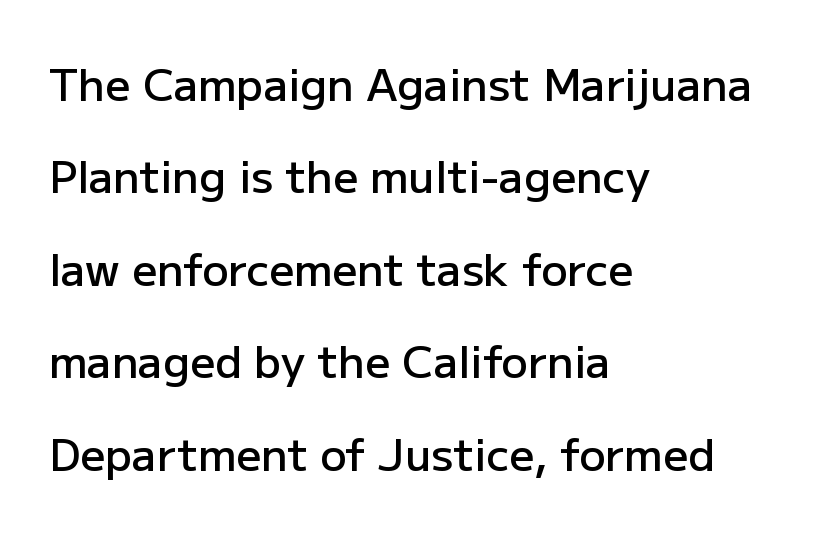
The tracking reads as untouched default to a designer's eye. Whoever set this chose breathing room over compactness in the vertical rhythm. Stroke terminals: plain, sans-serif. The paragraph shown leans on its left margin. This is roman type, the default non-slanted kind.
